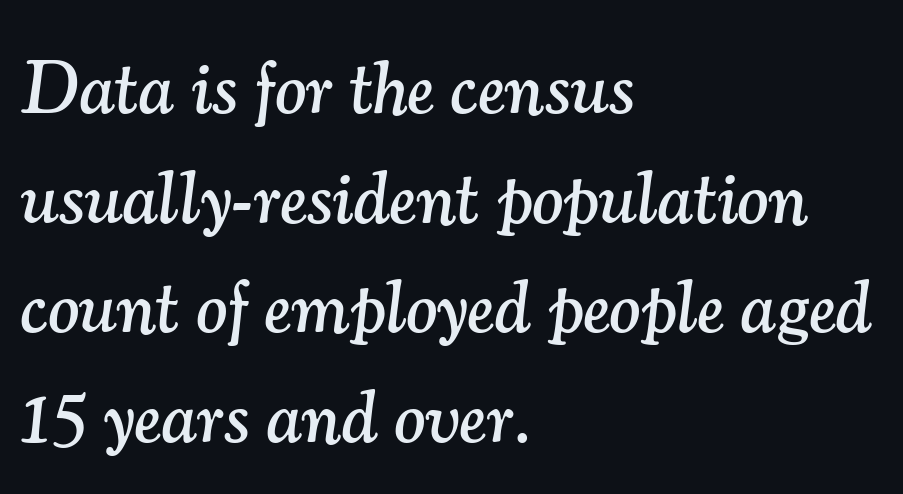
Q: Is the text italic (slanted)? A: Yes, it leans right by about 7 degrees.
Q: Is the typeface a serif or a sans-serif typeface? A: Serif.
Q: Is the text underlined? A: No.
Q: How is the paragraph aligned? A: Left-aligned.
Q: Is the spacing between letters normal or unusually wide? A: Normal.
Q: Is the spacing between lines tight, normal or loose? A: Normal.
Q: Width (condensed, normal, or wide)? A: Normal.
Q: Stroke contrast? A: Medium.
Q: x-height? A: Small.
Q: Monospaced? A: No.
